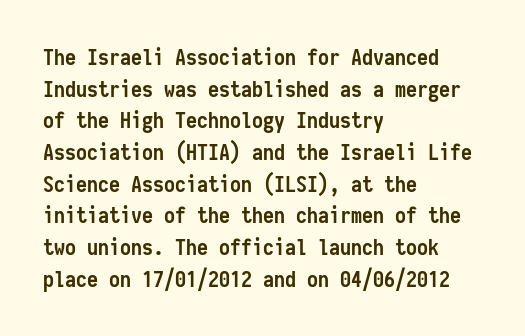
The image shows 22 px bold type, upright; set left-aligned, normal line spacing (1.44x), normal letter spacing, not underlined.
